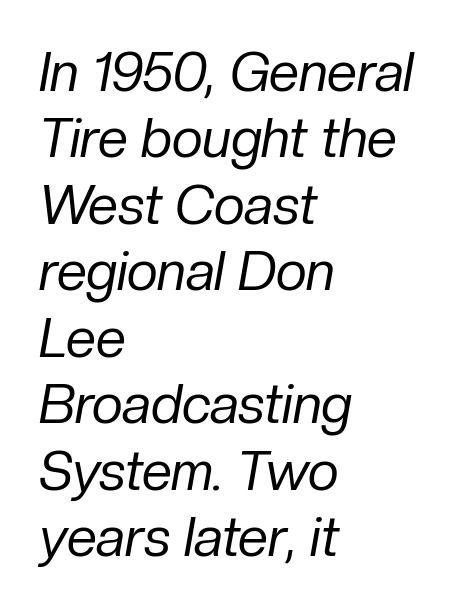
The rendering keeps characters at their native spacing. This is not heavy type; no bold has been used. Quick note: italic. Every row of glyphs begins at an identical x-position on the left. The letters advance in unequal steps, a hallmark of proportional type. Clear beneath every line of the passage.
